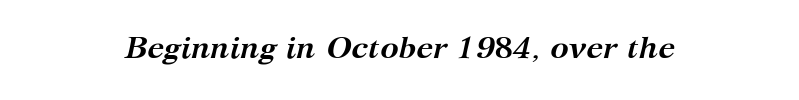
Characters are canted at an angle relative to the baseline's perpendicular. In terms of letterform style, serifs are clearly present. The glyphs are unaccompanied by any horizontal stroke below them. Caption: standard tracking, unaltered.
